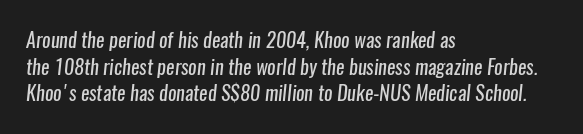
The image shows 20 px text type; set left-aligned, normal line spacing (1.33x), normal letter spacing, not underlined.
